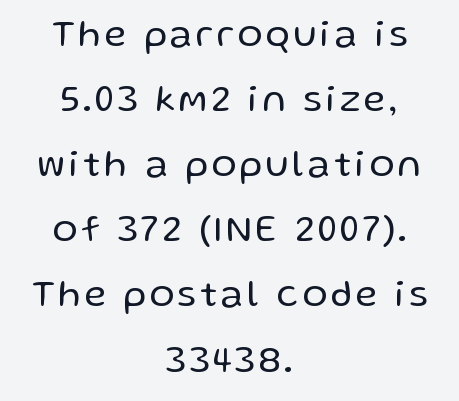
Q: Is the text bold? A: No.
Q: Is the text italic (slanted)? A: No, it is upright.
Q: Is the typeface a serif or a sans-serif typeface? A: Sans-serif.
Q: Is the text underlined? A: No.
Q: How is the paragraph aligned? A: Centered.
Q: Width (condensed, normal, or wide)? A: Normal.
Q: Stroke contrast? A: Low.
Q: x-height? A: Medium.
Q: Monospaced? A: No.
